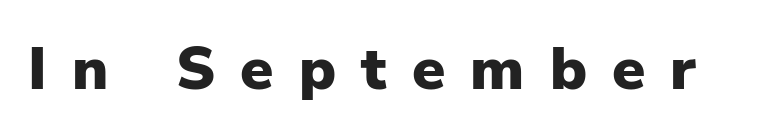
Q: Is the text bold? A: Yes.
Q: Is the text italic (slanted)? A: No, it is upright.
Q: Is the typeface a serif or a sans-serif typeface? A: Sans-serif.
Q: Is the text underlined? A: No.
Q: Is the spacing between letters normal or unusually wide? A: Unusually wide.
Q: Width (condensed, normal, or wide)? A: Normal.
Q: Stroke contrast? A: Low.
Q: x-height? A: Medium.
Q: Monospaced? A: No.
